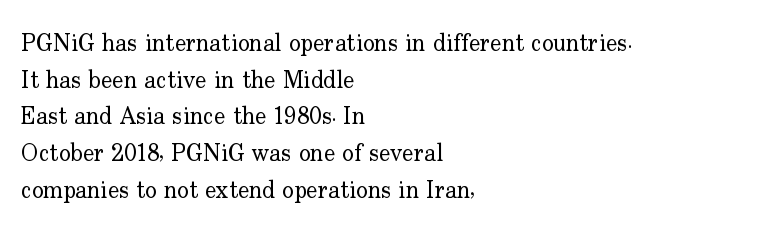
Q: Is the text bold? A: No.
Q: Is the text italic (slanted)? A: No, it is upright.
Q: Is the text underlined? A: No.
Q: How is the paragraph aligned? A: Left-aligned.
Q: Is the spacing between letters normal or unusually wide? A: Normal.
Q: Is the spacing between lines tight, normal or loose? A: Normal.
